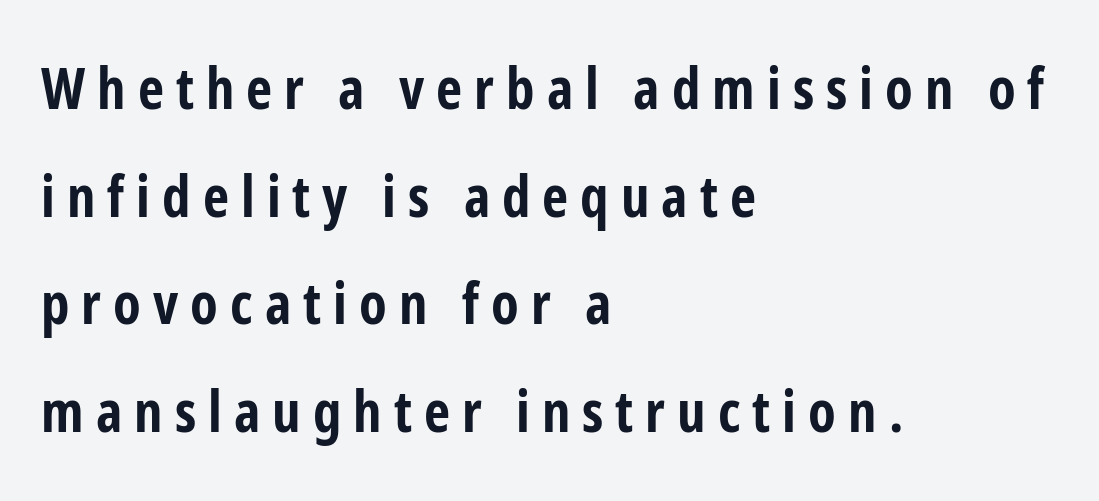
The image shows 57 px bold, condensed sans-serif type, upright; set left-aligned, line spacing 1.89x, unusually wide letter spacing (+0.21 em), not underlined; low stroke contrast and a medium x-height.
